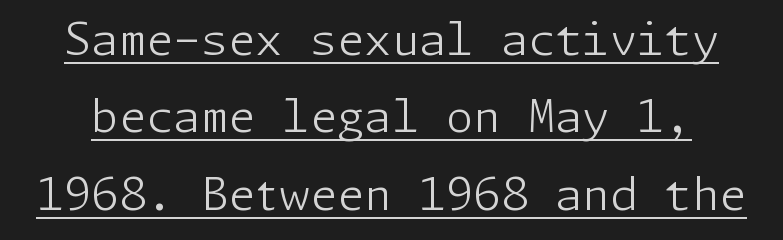
The image shows 44 px light sans-serif type, upright; set line spacing 1.76x, normal letter spacing, underlined; low stroke contrast and a medium x-height.
